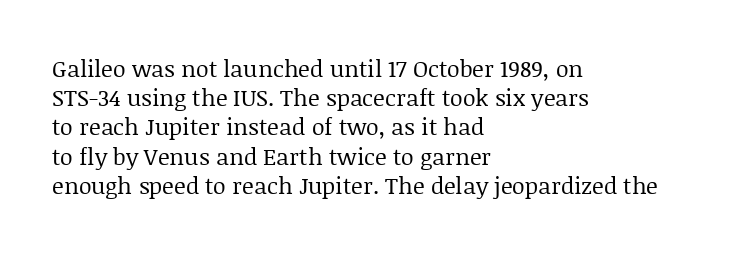
Nothing unusual about the tracking: characters are spaced as the font intends. Caption: multi-line text, flush left, ragged right. How would I describe the line gaps? Plain and ordinary. Unbolded letterforms with no extra heft.
